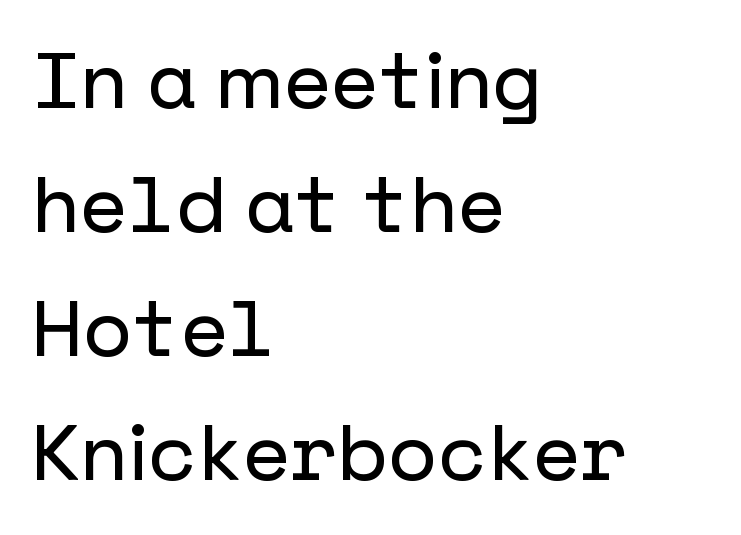
The image shows 78 px sans-serif type, upright; set left-aligned, normal line spacing (1.59x), normal letter spacing, not underlined; low stroke contrast and a medium x-height.
